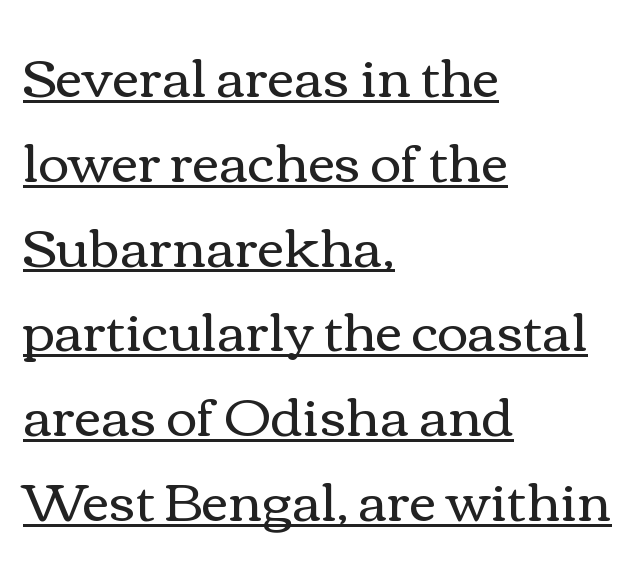
Q: Is the text bold? A: No.
Q: Is the text italic (slanted)? A: No, it is upright.
Q: Is the text underlined? A: Yes.
Q: How is the paragraph aligned? A: Left-aligned.
Q: Is the spacing between letters normal or unusually wide? A: Normal.
Q: Is the spacing between lines tight, normal or loose? A: Normal.
Q: Width (condensed, normal, or wide)? A: Wide.
Q: Stroke contrast? A: Medium.
Q: x-height? A: Medium.
Q: Monospaced? A: No.
